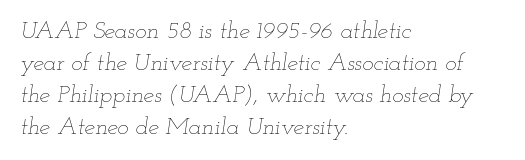
The image shows 24 px text type, italic (leaning right); set left-aligned, normal line spacing (1.33x), normal letter spacing, not underlined.
